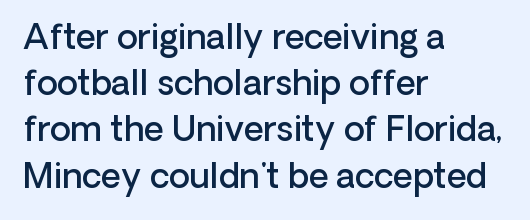
Proportional: the letters do not fall into vertical columns. Is the block centered? No — it sits flush against the left margin. This sample uses an upright cut, with every glyph sitting square on the baseline. This block has exactly the height ordinary leading produces. The baseline area is clear.
